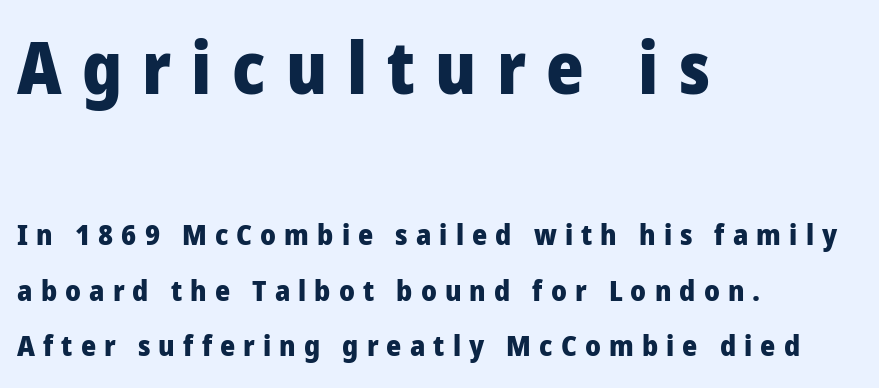
Students, note that the glyphs here are deliberately spaced far apart. Summary of vertical rhythm: relaxed, with wide interline spacing. Heft: maximum for text — a bold. Regarding serifs, this sample does without them.
